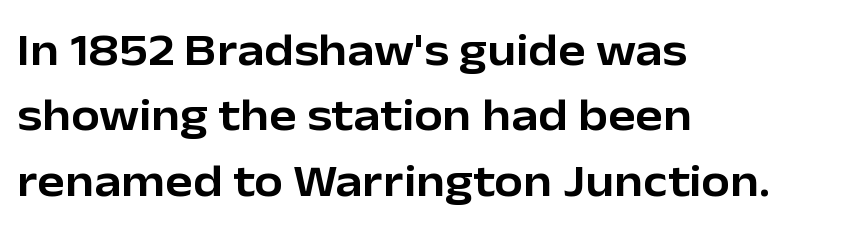
The image shows 46 px sans-serif type, upright; set left-aligned, normal line spacing (1.42x), normal letter spacing, not underlined; low stroke contrast and a medium x-height.
